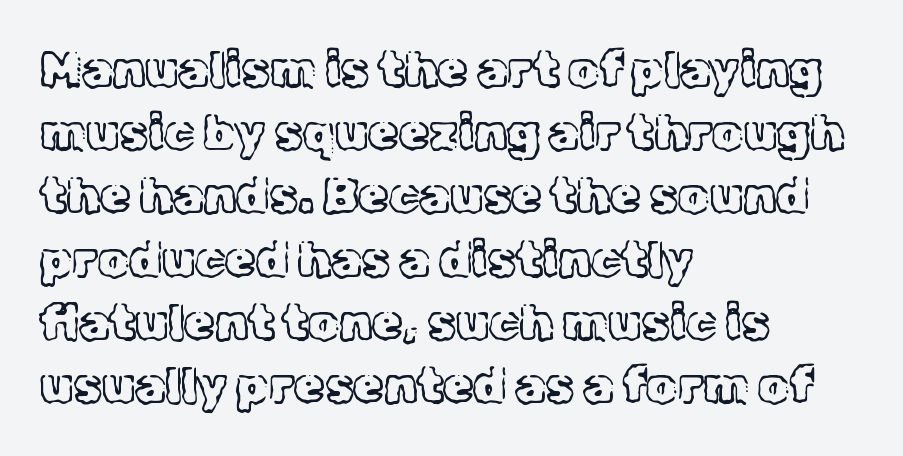
Where is the straight margin? On the left. This rendering features lettering with no underline. The type family on display is of the serif kind. Normally led — the rows are evenly, conventionally spaced.
